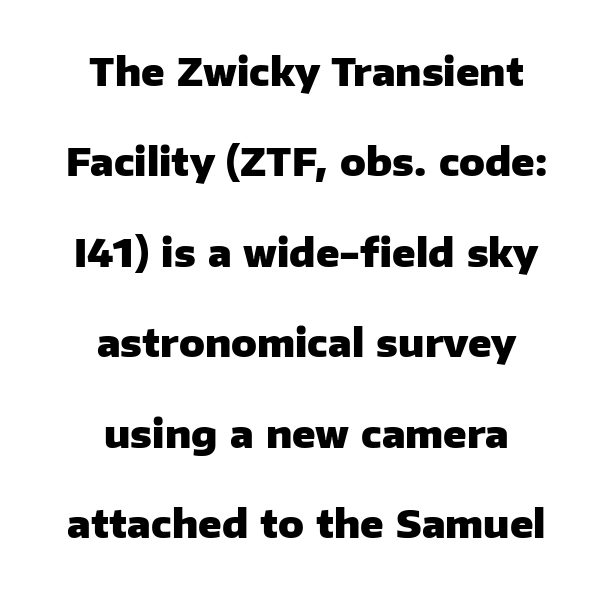
How are the letters spaced? Ordinarily, with no added tracking. Teacher's note: observe the equal gaps on both sides — that is centered alignment. Do the letters lean? They stand straight. Vertical spacing — loose. The passage shown is typeset with a sans-serif family.
